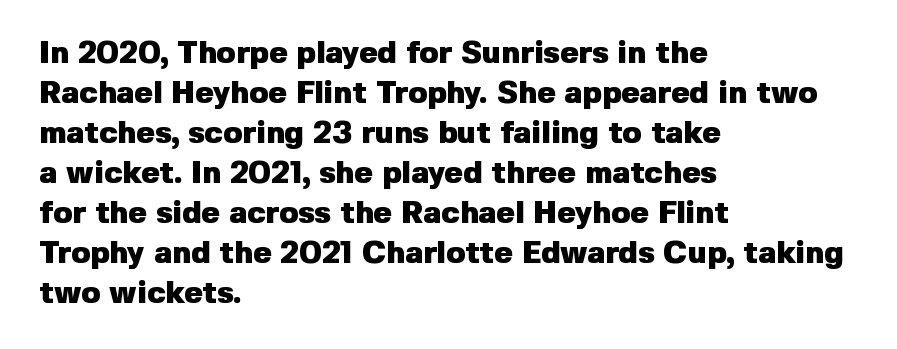
{"serif": "no", "italic": "no", "bold": "yes", "weight": "heavy", "width": "normal", "stroke_contrast": "low", "x_height": "medium", "monospaced": "no", "underline": "no", "align": "left", "line_spacing": "normal", "line_spacing_ratio": 1.29, "letter_spacing": "normal", "letter_spacing_em": 0.0, "glyph_px": 31}
